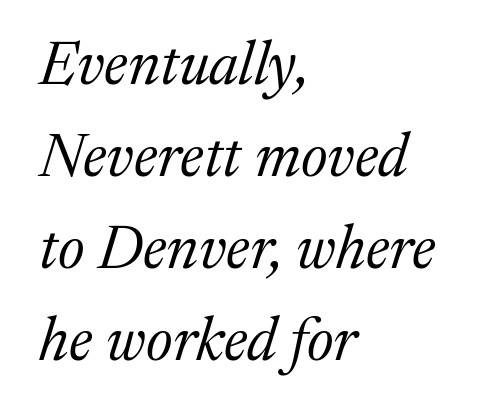
Q: Is the text bold? A: No.
Q: Is the text italic (slanted)? A: Yes, it leans right by about 17 degrees.
Q: Is the typeface a serif or a sans-serif typeface? A: Serif.
Q: Is the text underlined? A: No.
Q: How is the paragraph aligned? A: Left-aligned.
Q: Is the spacing between letters normal or unusually wide? A: Normal.
Q: Is the spacing between lines tight, normal or loose? A: Normal.
Q: Width (condensed, normal, or wide)? A: Normal.
Q: Stroke contrast? A: Medium.
Q: x-height? A: Medium.
Q: Monospaced? A: No.
